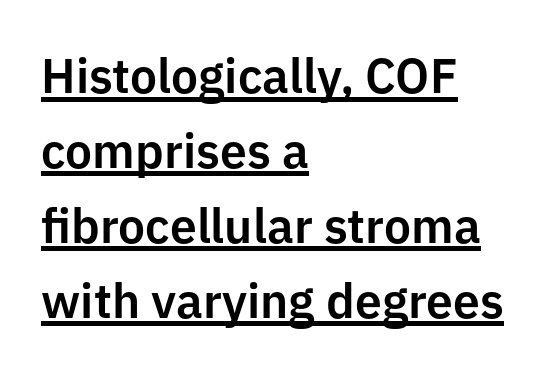
The typeface chosen for these lines omits serifs. Looks like regular typesetting: each glyph gets only the width it needs. Notice how a bar underscores the lettering throughout. A roman cut, with each character standing at attention. Students, note that the glyphs here touch the page at normal intervals. Honestly, the row spacing looks completely unremarkable.
